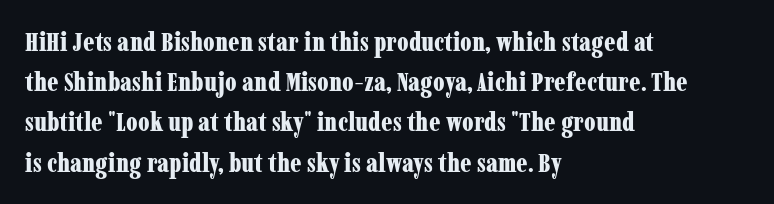
The image shows 27 px bold type, upright; set left-aligned, normal line spacing (1.49x), normal letter spacing, not underlined.
